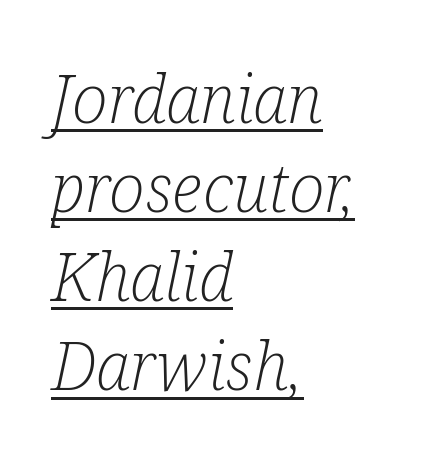
{"serif": "yes", "italic": "yes", "lean": "right", "slant_degrees": 12, "bold": "no", "weight": "light", "width": "condensed", "stroke_contrast": "low", "x_height": "medium", "monospaced": "no", "underline": "yes", "align": "left", "line_spacing": "normal", "line_spacing_ratio": 1.33, "letter_spacing": "normal", "letter_spacing_em": 0.0, "glyph_px": 67}
